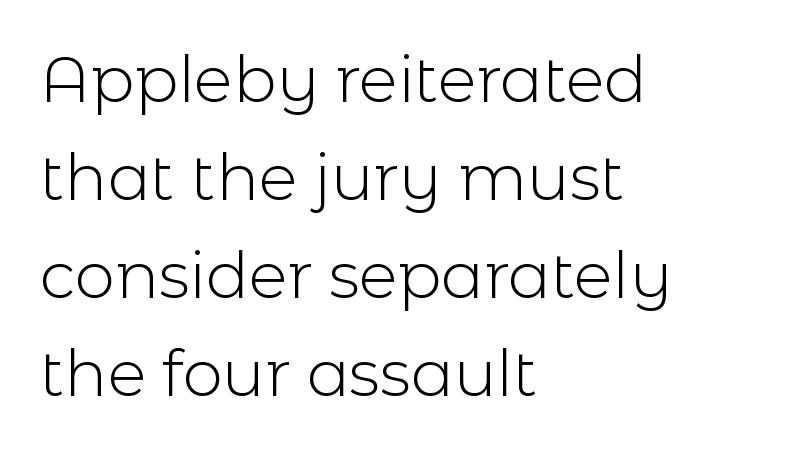
Q: Is the text bold? A: No.
Q: Is the text italic (slanted)? A: No, it is upright.
Q: Is the typeface a serif or a sans-serif typeface? A: Sans-serif.
Q: Is the text underlined? A: No.
Q: How is the paragraph aligned? A: Left-aligned.
Q: Is the spacing between letters normal or unusually wide? A: Normal.
Q: Is the spacing between lines tight, normal or loose? A: Normal.
Q: Width (condensed, normal, or wide)? A: Normal.
Q: x-height? A: Medium.
Q: Monospaced? A: No.
